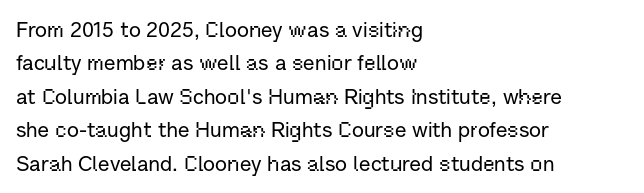
Nobody drew a line under any word here. A student would call this left alignment; a typographer would say flush left, rag right. Rendered with straight, roman letterforms. In terms of leading, this rendering sits right in the middle. Characters follow at the spacing the type designer built in.
